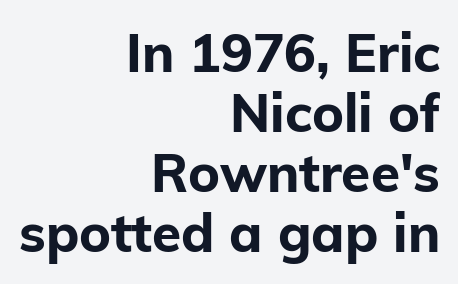
{"serif": "no", "italic": "no", "bold": "yes", "weight": "bold", "width": "normal", "stroke_contrast": "low", "x_height": "medium", "monospaced": "no", "underline": "no", "align": "right", "line_spacing": "tight", "line_spacing_ratio": 1.13, "letter_spacing": "normal", "letter_spacing_em": 0.0, "glyph_px": 53}
